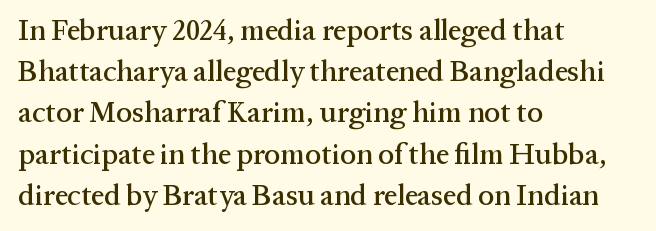
{"serif": "yes", "italic": "no", "width": "normal", "stroke_contrast": "medium", "x_height": "medium", "monospaced": "no", "underline": "no", "align": "left", "line_spacing": "normal", "line_spacing_ratio": 1.42, "letter_spacing": "normal", "letter_spacing_em": 0.0, "glyph_px": 29}
